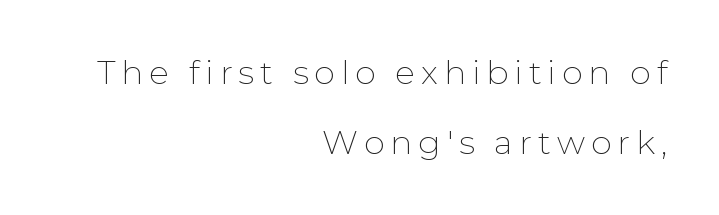
The image shows 33 px thin sans-serif type, upright; set right-aligned, loose line spacing (2.11x), not underlined; low stroke contrast and a medium x-height.
